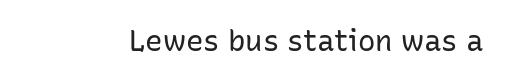
The image shows 29 px regular-weight sans-serif type, upright; set normal letter spacing, not underlined; low stroke contrast and a medium x-height.
